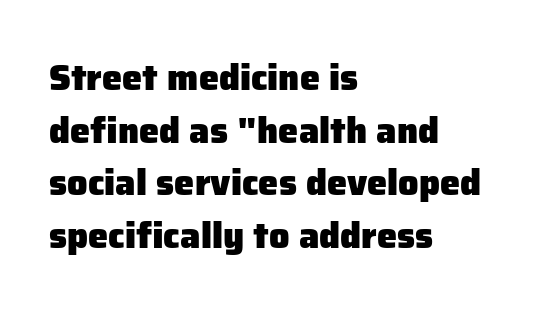
The image shows 36 px heavy sans-serif type, upright; set left-aligned, normal line spacing (1.46x), normal letter spacing, not underlined; low stroke contrast and a medium x-height.
